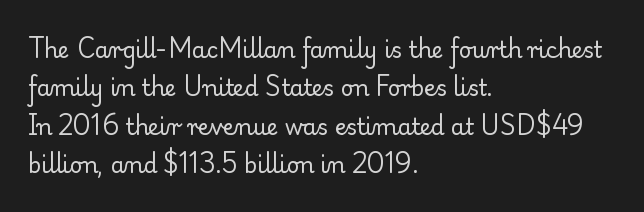
You could call the tracking neutral — neither tight nor loose. The zone under the glyphs is completely vacant. Every character sits straight up, as roman type does. Stroke mass is kept to a normal reading level or below. The passage is arranged the way most books set body copy — flush left.
